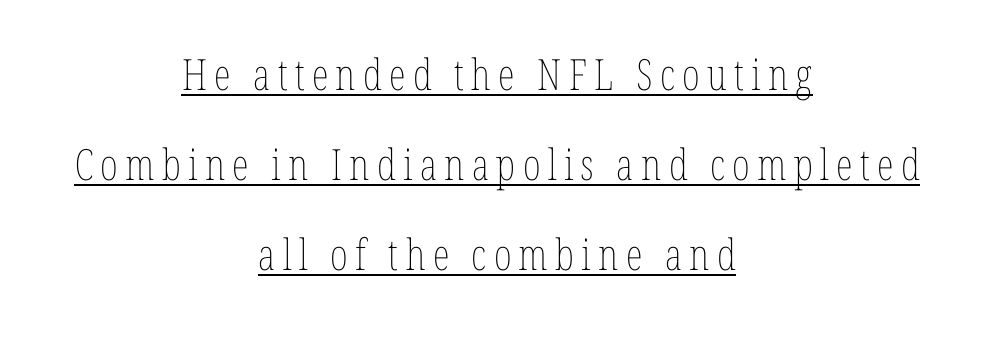
The image shows 43 px thin, condensed type, upright; set centered, loose line spacing (2.09x), underlined; low stroke contrast and a medium x-height.
